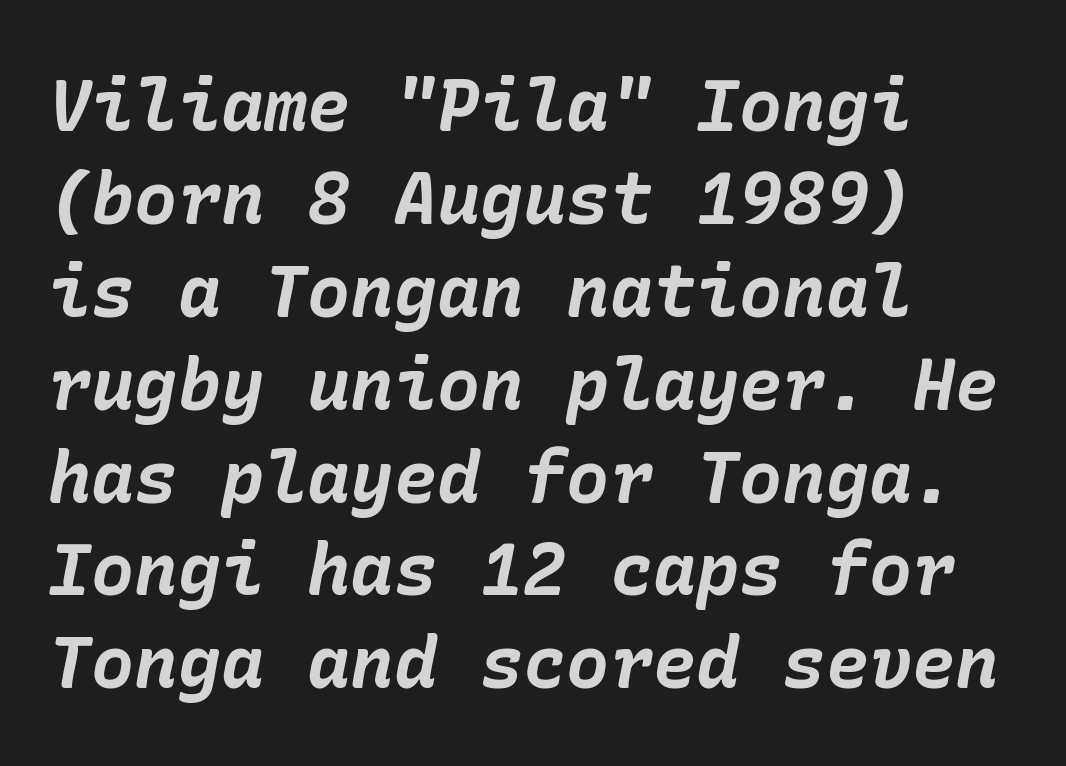
The image shows 72 px bold type, italic (leaning right); set left-aligned, normal line spacing (1.29x), normal letter spacing, not underlined; low stroke contrast and a medium x-height.
